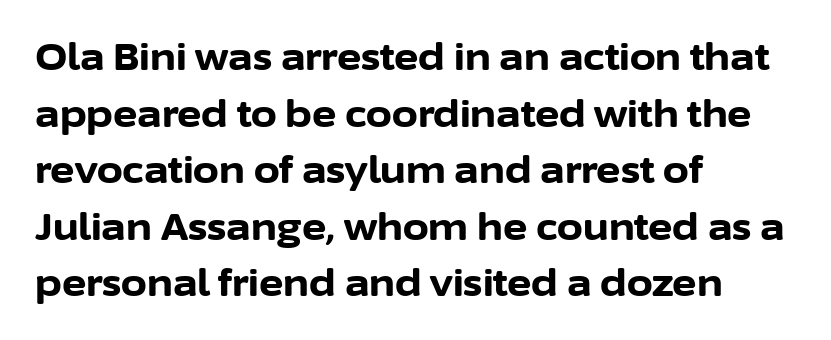
Bold? Absolutely — the strokes are thick and heavy. The paragraph shown leans on its left margin. In terms of letterform style, serifs are entirely absent. The specimen reads as upright at a glance.
